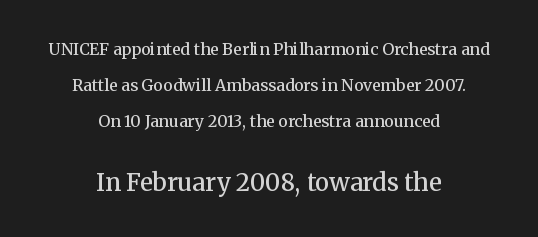
Quick note: underline off. Typeset on center — no edge is straight. Between these two stacked blocks, the lower one wins on size. A fair bit of extra ink — the face is semibold, not bold.
